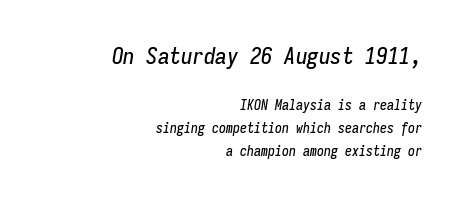
Rule under the text: the space is simply empty. Compared with ordinary roman type, these characters are visibly tilted. The letters sit at their default tracking, neither squeezed nor spread. Size hierarchy here favors the leading block over the trailing one. Right-aligned paragraph, ragged on the left. If you measured baseline to baseline, you'd find a middling distance.
